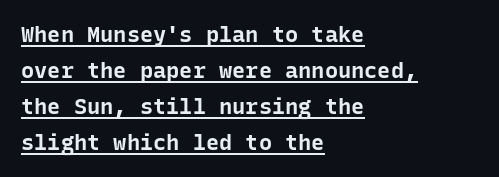
The compositor pushed each line to the left boundary. The letters sit at their default tracking, neither squeezed nor spread. Italic: no, the glyphs are upright roman. The leading is moderate, giving the passage an even texture.
